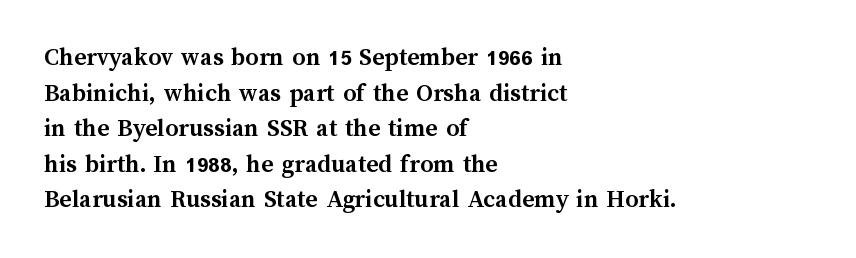
{"italic": "no", "bold": "yes", "underline": "no", "align": "left", "line_spacing": "normal", "line_spacing_ratio": 1.37, "letter_spacing": "normal", "letter_spacing_em": 0.0, "glyph_px": 26}
